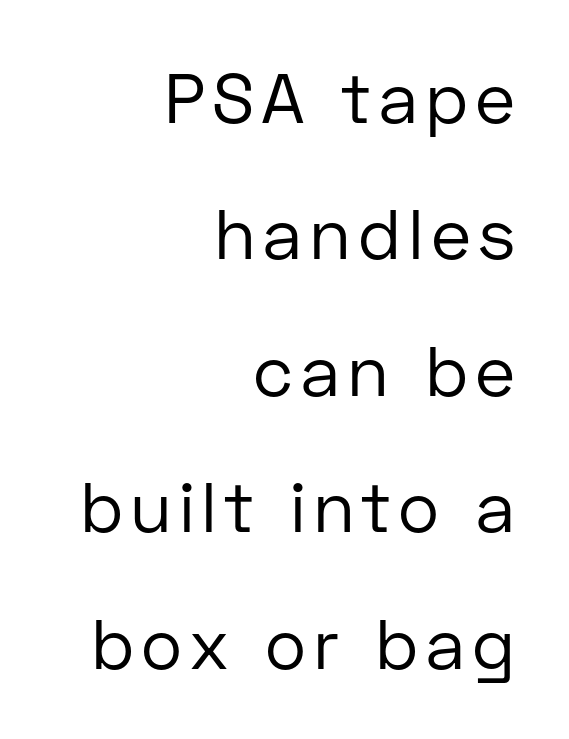
The image shows 70 px regular-weight sans-serif type, upright; set right-aligned, loose line spacing (1.95x), not underlined; low stroke contrast and a medium x-height.
